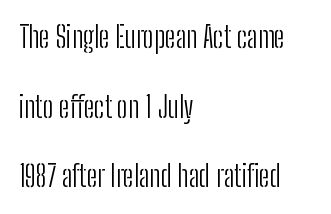
The passage shown stacks its lines with a broad gap. Line starts are locked; line ends wander. Nothing sits at the stroke ends, so this counts as sans-serif. Notice how the stems are strictly vertical — no italics here.
